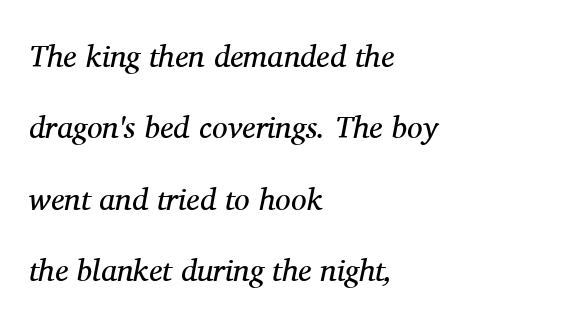
You could call the tracking neutral — neither tight nor loose. Note the varied advance widths — an 'i' is clearly narrower than an 'm'. The glyphs look as if they've been sheared to an angle. The leading is generous, giving the passage an open texture. Weight: regular or lighter.
